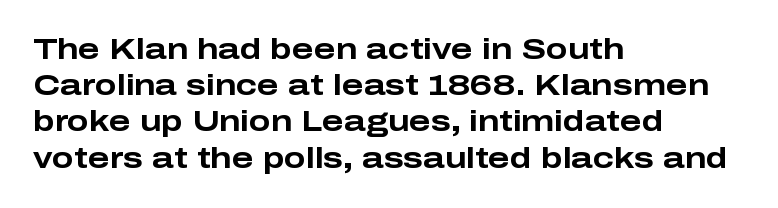
What kind of face is this? One without serifs — a sans. Check the space under the baseline: it is left empty. The sample has been set heavy, in full bold. The compositor pushed each line to the left boundary. Compared with typical body copy, the letter spacing here is the same. Compared with typical paragraphs, the rows here are spaced about the same.
